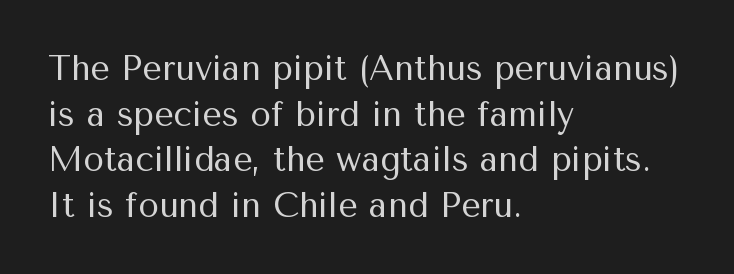
Q: Is the text bold? A: No.
Q: Is the text italic (slanted)? A: No, it is upright.
Q: Is the typeface a serif or a sans-serif typeface? A: Sans-serif.
Q: Is the text underlined? A: No.
Q: How is the paragraph aligned? A: Left-aligned.
Q: Is the spacing between letters normal or unusually wide? A: Normal.
Q: Is the spacing between lines tight, normal or loose? A: Normal.
Q: Width (condensed, normal, or wide)? A: Normal.
Q: Stroke contrast? A: Medium.
Q: x-height? A: Medium.
Q: Monospaced? A: No.
